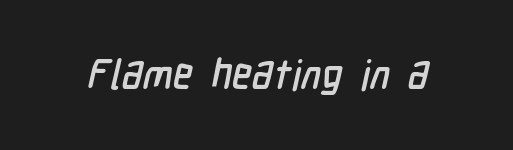
The image shows 41 px condensed sans-serif type; set normal letter spacing, not underlined; low stroke contrast and a medium x-height.
